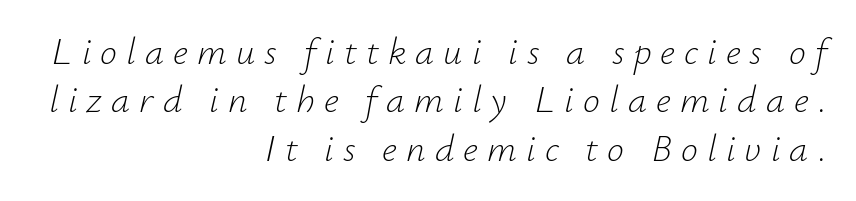
Underline: absent. The paragraph shown leans on its right margin. Students, observe: this is what conventionally led text looks like. Note the varied advance widths — an 'i' is clearly narrower than an 'm'.
